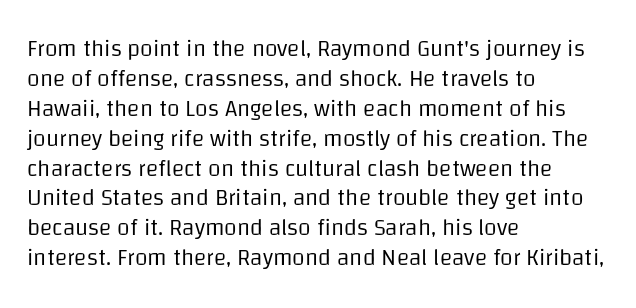
Q: Is the text bold? A: No.
Q: Is the text italic (slanted)? A: No, it is upright.
Q: Is the text underlined? A: No.
Q: How is the paragraph aligned? A: Left-aligned.
Q: Is the spacing between letters normal or unusually wide? A: Normal.
Q: Is the spacing between lines tight, normal or loose? A: Normal.
